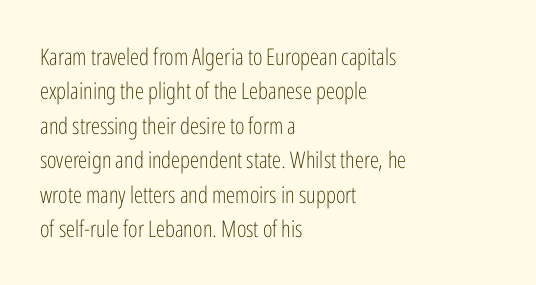
The image shows 23 px text type, upright; set left-aligned, normal line spacing (1.5x), normal letter spacing, not underlined.
